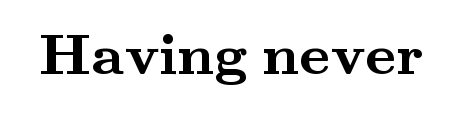
Every stem runs plumb, perpendicular to the baseline. Think of a printed novel: that variable character pitch is what you see here. The designer went with a serif here, giving each stem small feet. The characters look thick and weighty, a clear bold. The gaps between neighbouring characters are ordinary and unremarkable. The string is rendered with underlining switched off.
